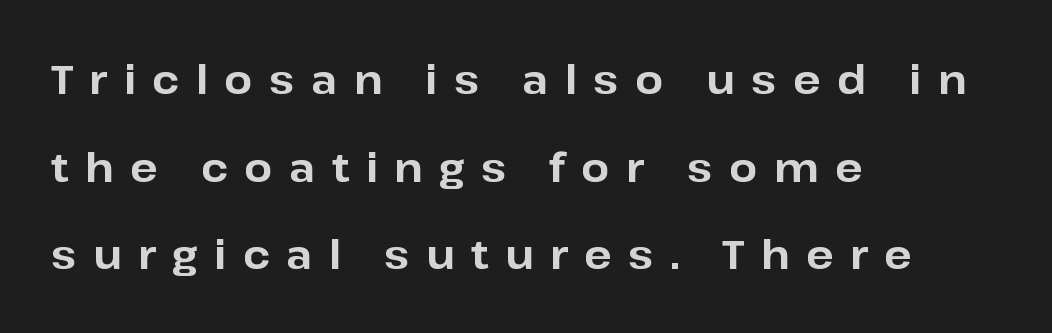
{"serif": "no", "italic": "no", "bold": "yes", "weight": "bold", "width": "normal", "stroke_contrast": "low", "x_height": "medium", "monospaced": "no", "underline": "no", "align": "left", "line_spacing": "loose", "line_spacing_ratio": 2.19, "letter_spacing": "wide", "letter_spacing_em": 0.41, "glyph_px": 40}
